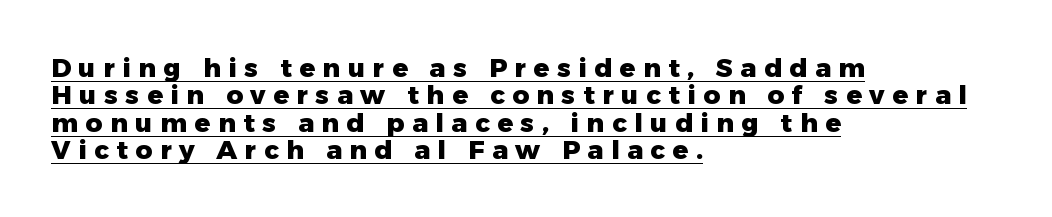
The image shows 26 px bold type, upright; set left-aligned, tight line spacing (1.05x), unusually wide letter spacing (+0.29 em), underlined.
